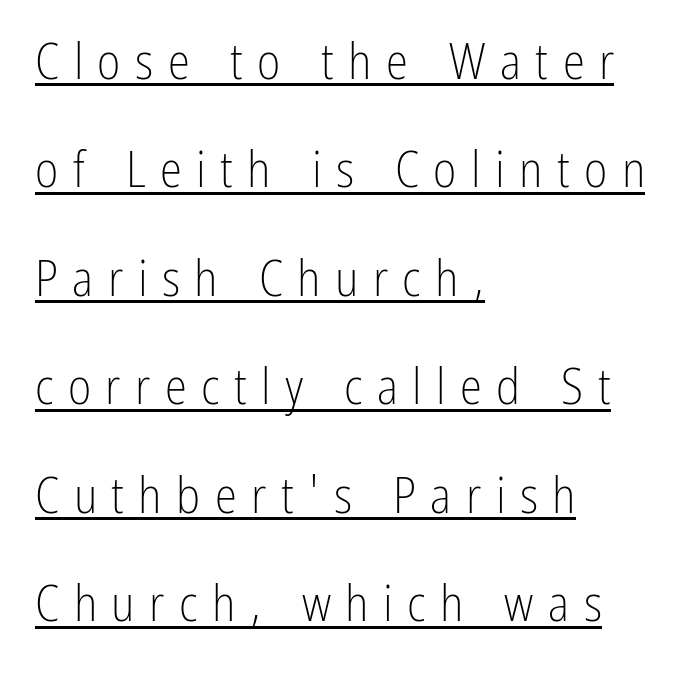
{"serif": "no", "italic": "no", "bold": "no", "weight": "light", "width": "condensed", "stroke_contrast": "low", "x_height": "medium", "monospaced": "no", "underline": "yes", "align": "left", "line_spacing": "loose", "line_spacing_ratio": 2.17, "letter_spacing": "wide", "letter_spacing_em": 0.29, "glyph_px": 50}
